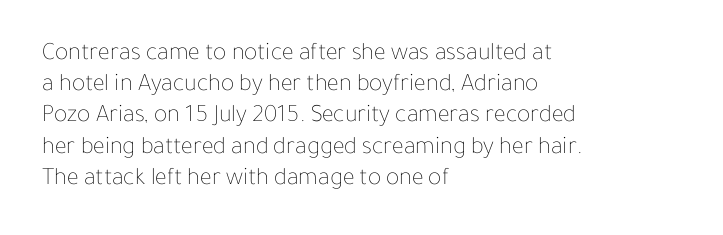
Q: Is the text bold? A: No.
Q: Is the text italic (slanted)? A: No, it is upright.
Q: Is the text underlined? A: No.
Q: How is the paragraph aligned? A: Left-aligned.
Q: Is the spacing between letters normal or unusually wide? A: Normal.
Q: Is the spacing between lines tight, normal or loose? A: Normal.
